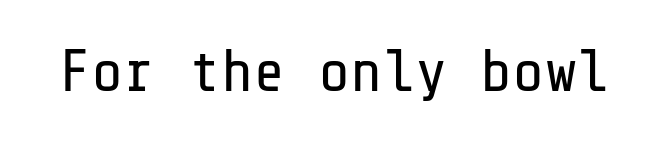
This is roman type, the default non-slanted kind. Compared with typical body copy, the letter spacing here is the same. Is this a sans? Yes — the strokes have no serifs. The gap between lines stays unmarked.
